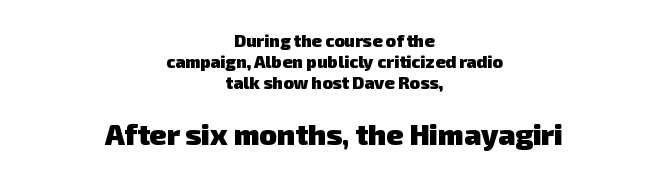
Q: Is the text bold? A: Yes.
Q: Is the typeface a serif or a sans-serif typeface? A: Sans-serif.
Q: Is the text underlined? A: No.
Q: How is the paragraph aligned? A: Centered.
Q: Is the spacing between letters normal or unusually wide? A: Normal.
Q: Which block of text is set in a larger size, the first (top) or the second (bottom)? A: The second (bottom) one.
Q: Width (condensed, normal, or wide)? A: Normal.
Q: Stroke contrast? A: Low.
Q: x-height? A: Medium.
Q: Monospaced? A: No.
